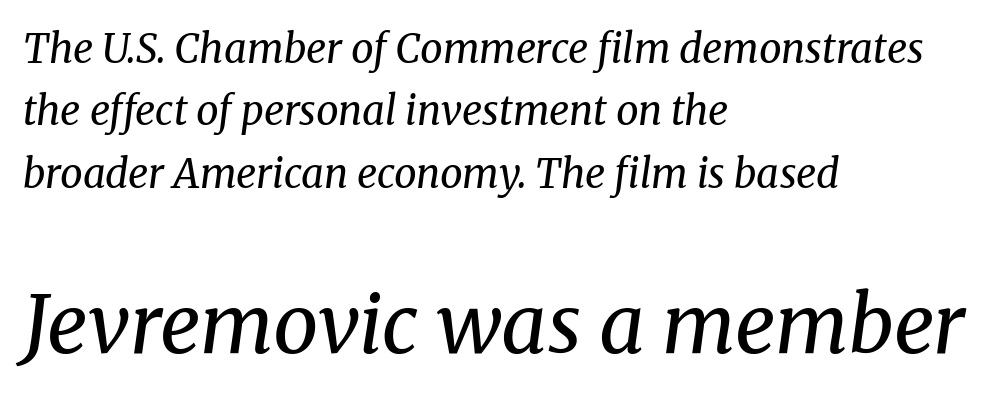
Each letter keeps its own natural width here, so spacing adapts to shape. These lines are composed in type with serifs. Reading down the column, the eye jumps a familiar distance to each next line. Nobody drew a line under any word here. In this sample the second text group is rendered at the bigger scale.
